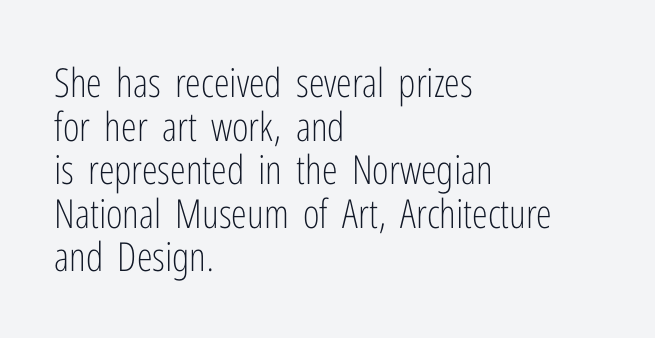
The foot of each line stays bare and open. The gaps between neighbouring characters are ordinary and unremarkable. Horizontally, the lines are justified to the leading edge only. One glance says dense: line gaps are narrower than usual. The letters stand upright; this is a roman face. Each letter keeps its own natural width here, so spacing adapts to shape.
